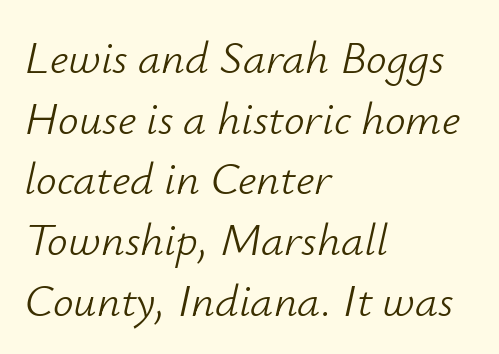
Q: Is the text bold? A: No.
Q: Is the text italic (slanted)? A: Yes, it leans right by about 12 degrees.
Q: Is the text underlined? A: No.
Q: How is the paragraph aligned? A: Left-aligned.
Q: Is the spacing between letters normal or unusually wide? A: Normal.
Q: Is the spacing between lines tight, normal or loose? A: Normal.
Q: Width (condensed, normal, or wide)? A: Normal.
Q: Stroke contrast? A: Low.
Q: x-height? A: Small.
Q: Monospaced? A: No.
